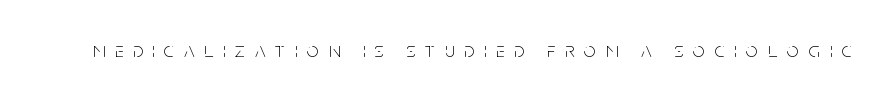
Heaviness? Minimal to ordinary, like unemphasized prose. Glance below the letters and you will spot only blank space. The letters stand upright; this is a roman face. The letters are spread apart with noticeably loose tracking.
